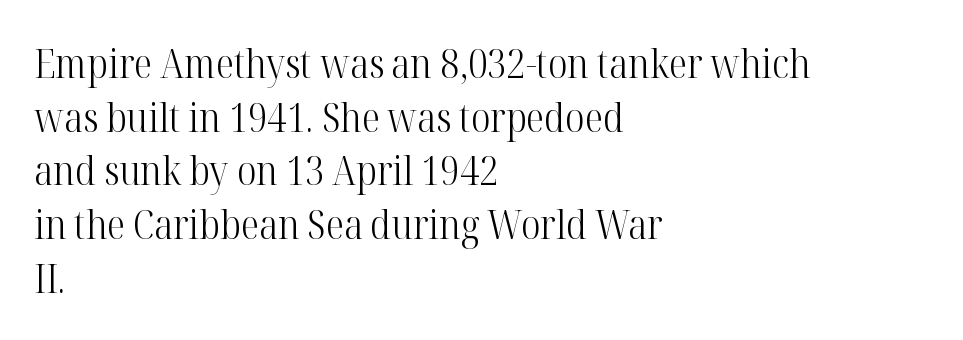
The image shows 41 px light, condensed serif type, upright; set left-aligned, normal line spacing (1.31x), normal letter spacing, not underlined; high stroke contrast and a medium x-height.
